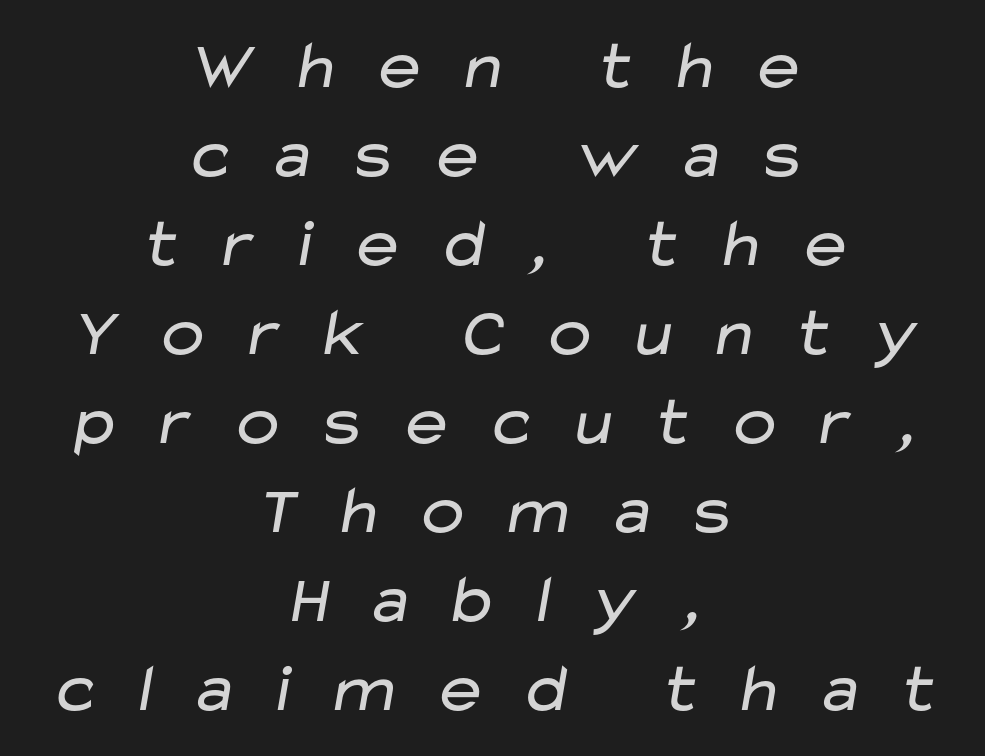
Q: Is the text bold? A: No.
Q: Is the typeface a serif or a sans-serif typeface? A: Sans-serif.
Q: Is the text underlined? A: No.
Q: How is the paragraph aligned? A: Centered.
Q: Is the spacing between letters normal or unusually wide? A: Unusually wide.
Q: Is the spacing between lines tight, normal or loose? A: Normal.
Q: Width (condensed, normal, or wide)? A: Wide.
Q: Stroke contrast? A: Low.
Q: x-height? A: Medium.
Q: Monospaced? A: No.
